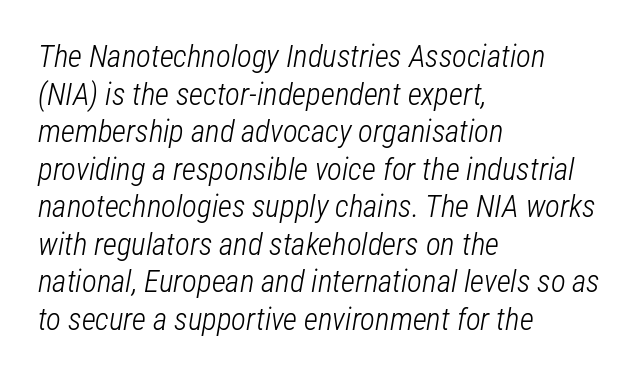
Bare-footed words on every line. If you drew a line through each stem, it would be angled. There is no visible air inserted between adjacent glyphs. Character widths vary here, with narrow letters taking less room than wide ones. The face looks like a standard text weight, possibly lighter.
